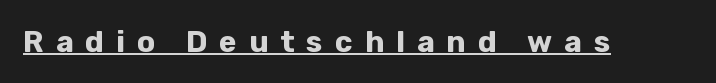
{"serif": "no", "italic": "no", "bold": "yes", "weight": "bold", "width": "normal", "stroke_contrast": "low", "x_height": "medium", "monospaced": "no", "underline": "yes", "letter_spacing": "wide", "letter_spacing_em": 0.4, "glyph_px": 30}
